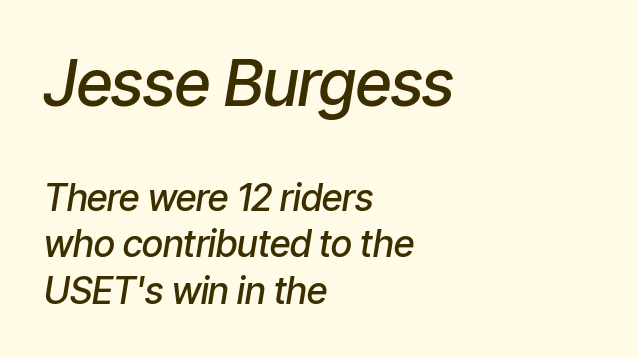
Q: Is the text bold? A: Semi-bold.
Q: Is the text italic (slanted)? A: Yes, it leans right by about 9 degrees.
Q: Is the text underlined? A: No.
Q: How is the paragraph aligned? A: Left-aligned.
Q: Is the spacing between letters normal or unusually wide? A: Normal.
Q: Is the spacing between lines tight, normal or loose? A: Normal.
Q: Which block of text is set in a larger size, the first (top) or the second (bottom)? A: The first (top) one.
Q: Width (condensed, normal, or wide)? A: Condensed.
Q: Stroke contrast? A: Low.
Q: x-height? A: Medium.
Q: Monospaced? A: No.
